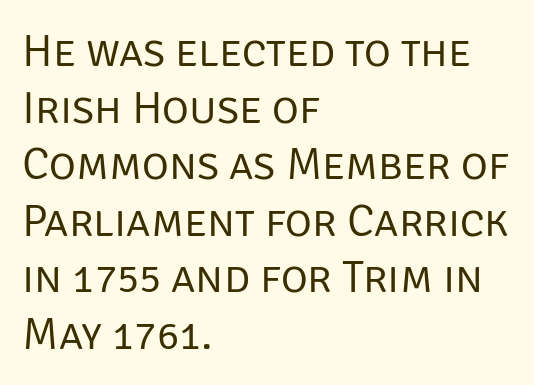
The image shows 46 px regular-weight sans-serif type, upright; set left-aligned, line spacing 1.23x, normal letter spacing, not underlined; low stroke contrast and a large x-height.
